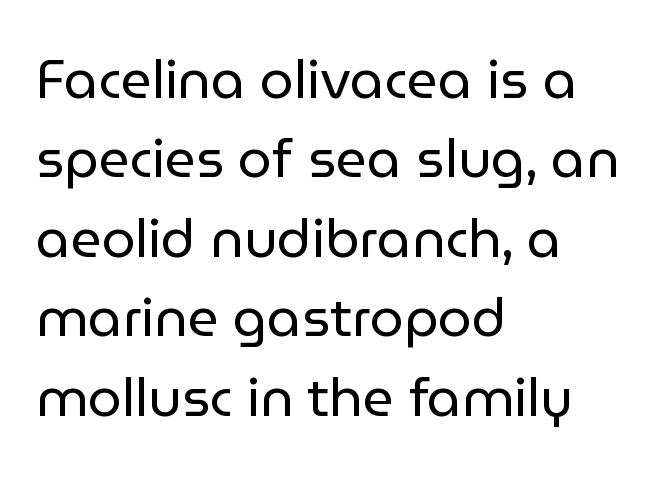
Q: Is the text bold? A: No.
Q: Is the text italic (slanted)? A: No, it is upright.
Q: Is the typeface a serif or a sans-serif typeface? A: Sans-serif.
Q: Is the text underlined? A: No.
Q: How is the paragraph aligned? A: Left-aligned.
Q: Is the spacing between letters normal or unusually wide? A: Normal.
Q: Is the spacing between lines tight, normal or loose? A: Normal.
Q: Width (condensed, normal, or wide)? A: Normal.
Q: Stroke contrast? A: Low.
Q: x-height? A: Medium.
Q: Monospaced? A: No.
